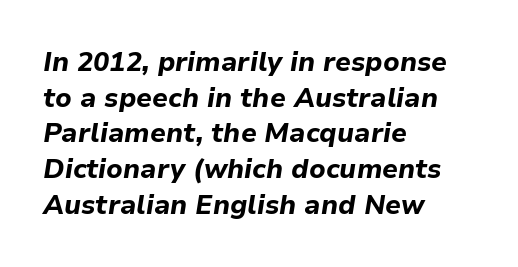
Q: Is the text bold? A: Yes.
Q: Is the text italic (slanted)? A: Yes, it leans right by about 9 degrees.
Q: Is the text underlined? A: No.
Q: How is the paragraph aligned? A: Left-aligned.
Q: Is the spacing between letters normal or unusually wide? A: Normal.
Q: Is the spacing between lines tight, normal or loose? A: Normal.
